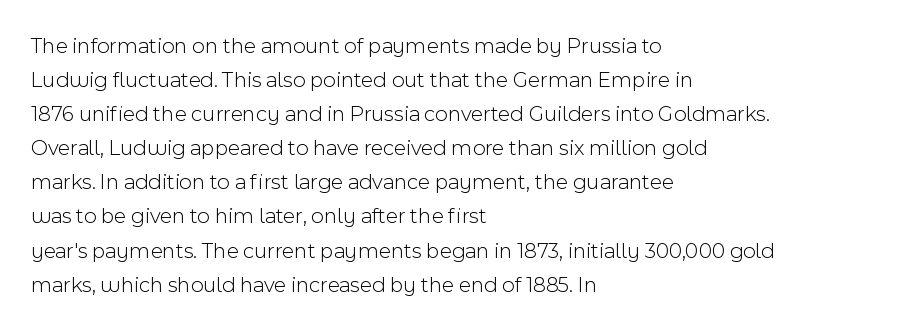
Q: Is the text bold? A: No.
Q: Is the text italic (slanted)? A: No, it is upright.
Q: Is the text underlined? A: No.
Q: How is the paragraph aligned? A: Left-aligned.
Q: Is the spacing between letters normal or unusually wide? A: Normal.
Q: Is the spacing between lines tight, normal or loose? A: Normal.
